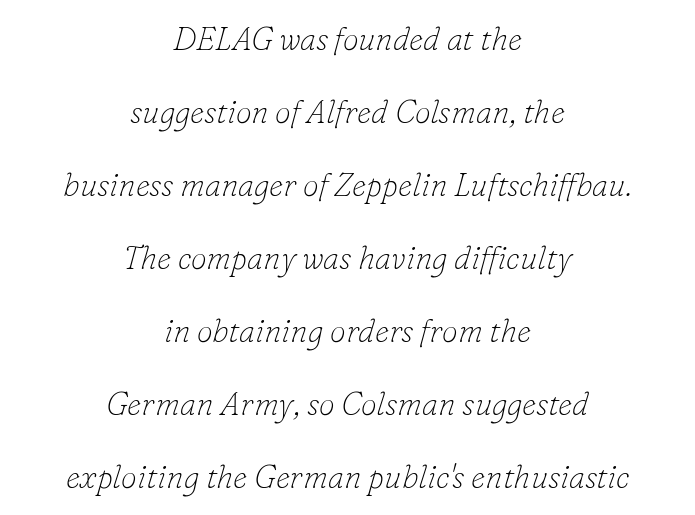
Q: Is the text bold? A: No.
Q: Is the text italic (slanted)? A: Yes, it leans right by about 16 degrees.
Q: Is the typeface a serif or a sans-serif typeface? A: Serif.
Q: Is the text underlined? A: No.
Q: How is the paragraph aligned? A: Centered.
Q: Is the spacing between letters normal or unusually wide? A: Normal.
Q: Is the spacing between lines tight, normal or loose? A: Loose.
Q: Width (condensed, normal, or wide)? A: Normal.
Q: Stroke contrast? A: Low.
Q: x-height? A: Small.
Q: Monospaced? A: No.
